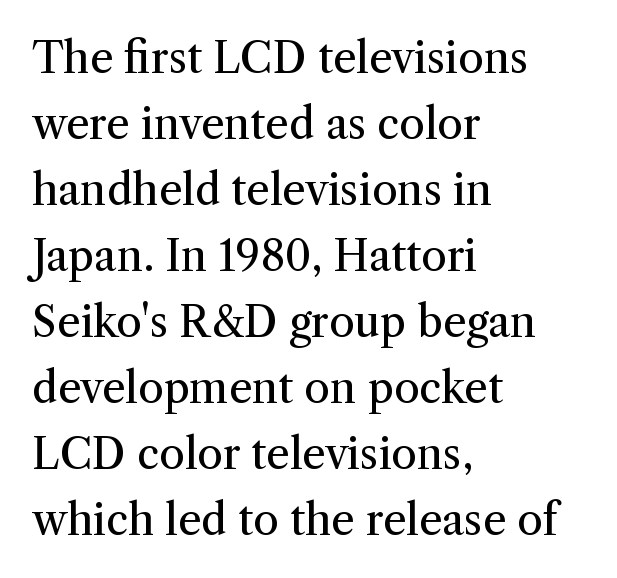
{"serif": "yes", "italic": "no", "bold": "no", "weight": "regular", "width": "normal", "stroke_contrast": "medium", "x_height": "medium", "monospaced": "no", "underline": "no", "align": "left", "line_spacing": "normal", "line_spacing_ratio": 1.57, "letter_spacing": "normal", "letter_spacing_em": 0.0, "glyph_px": 42}
